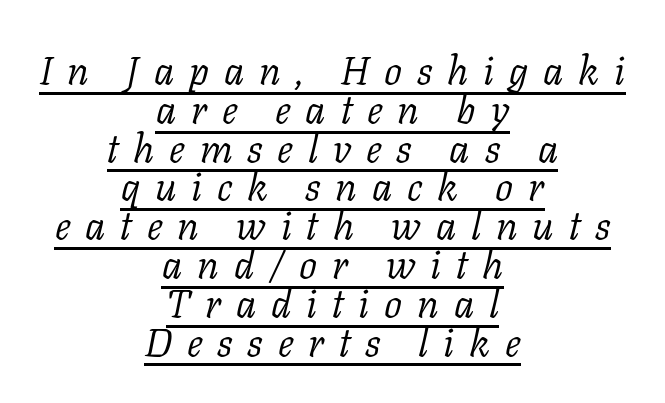
{"serif": "yes", "italic": "yes", "lean": "right", "slant_degrees": 11, "bold": "no", "weight": "light", "width": "normal", "stroke_contrast": "low", "x_height": "medium", "monospaced": "no", "underline": "yes", "align": "center", "line_spacing": "tight", "line_spacing_ratio": 0.97, "letter_spacing": "wide", "letter_spacing_em": 0.37, "glyph_px": 40}
